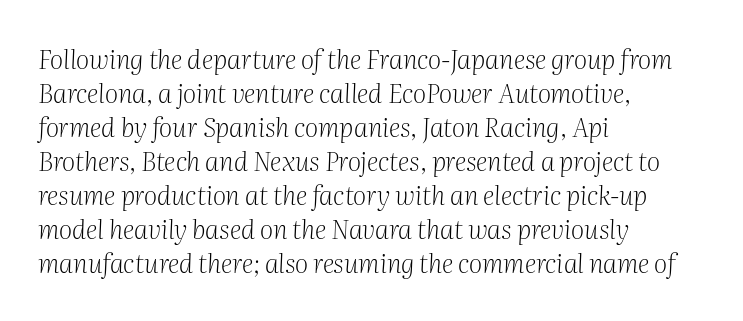
Summary of vertical rhythm: regular, with standard interline spacing. The ragged edge is on the right, which tells us the setting is flush left. Stroke mass is kept to a normal reading level or below. Posture: slanted. Letter spacing: default.
